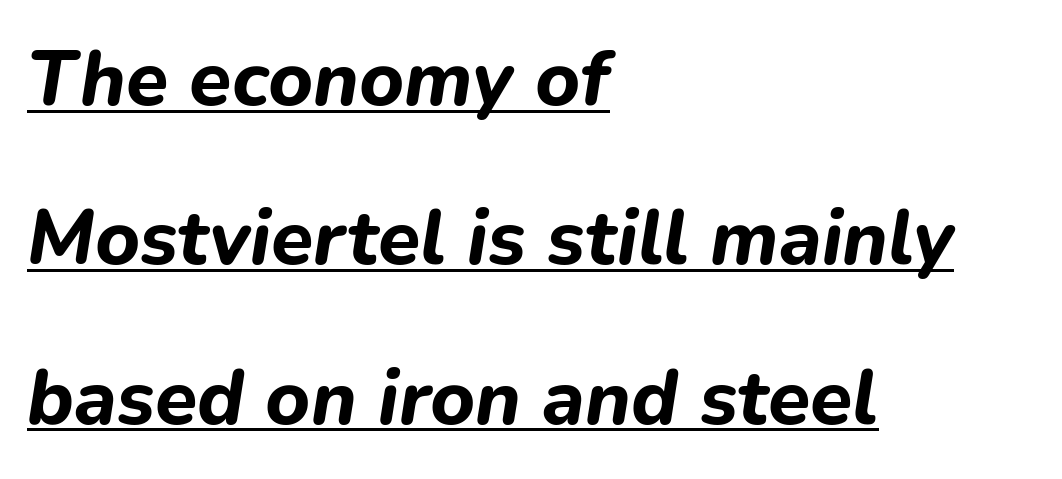
{"italic": "yes", "lean": "right", "slant_degrees": 9, "bold": "yes", "weight": "bold", "width": "normal", "stroke_contrast": "low", "x_height": "medium", "monospaced": "no", "underline": "yes", "align": "left", "line_spacing": "loose", "line_spacing_ratio": 2.07, "letter_spacing": "normal", "letter_spacing_em": 0.0, "glyph_px": 77}
